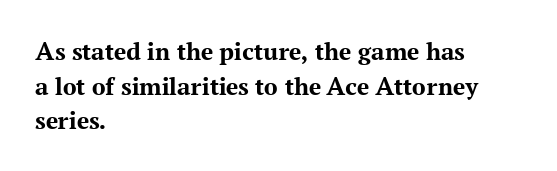
Q: Is the text bold? A: Yes.
Q: Is the text italic (slanted)? A: No, it is upright.
Q: Is the text underlined? A: No.
Q: How is the paragraph aligned? A: Left-aligned.
Q: Is the spacing between letters normal or unusually wide? A: Normal.
Q: Is the spacing between lines tight, normal or loose? A: Normal.
